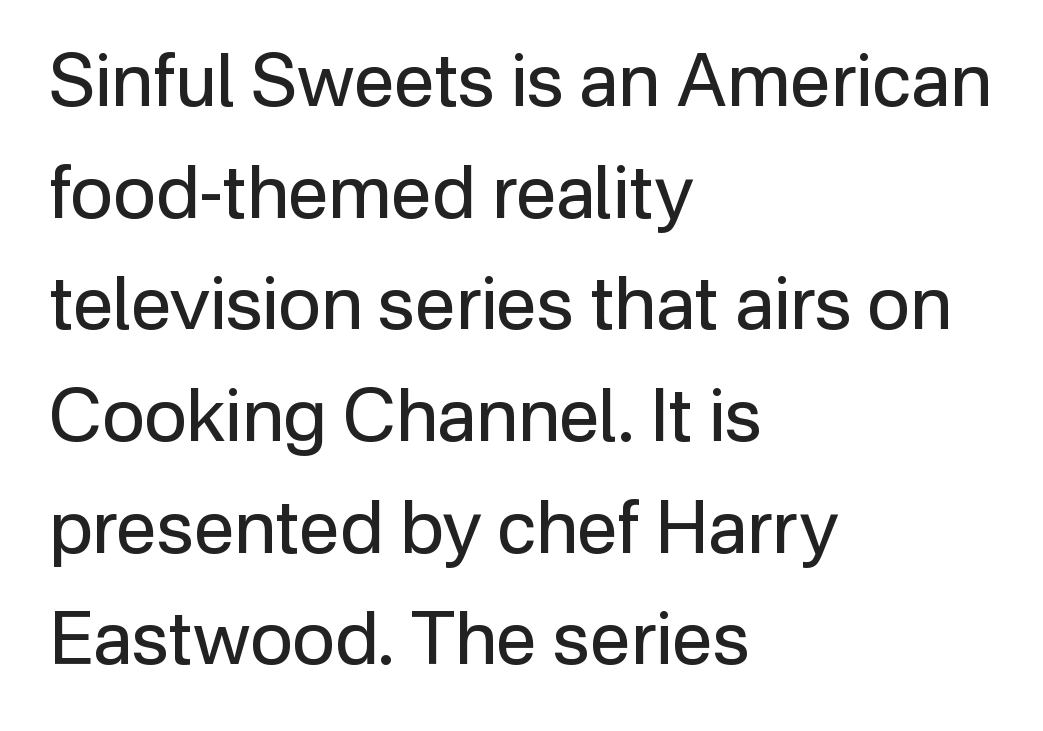
{"serif": "no", "italic": "no", "bold": "no", "weight": "regular", "width": "normal", "stroke_contrast": "low", "x_height": "medium", "monospaced": "no", "underline": "no", "align": "left", "line_spacing": "normal", "line_spacing_ratio": 1.53, "letter_spacing": "normal", "letter_spacing_em": 0.0, "glyph_px": 73}
